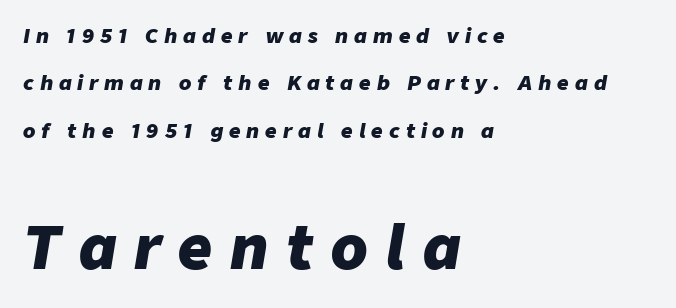
The compositor pushed each line to the left boundary. Horizontal bands of white between lines are thick stripes. Which of the two is more prominent by size? The second, at the bottom. The typesetting leans heavy: a genuine bold. A typesetter would mark this as italic.
